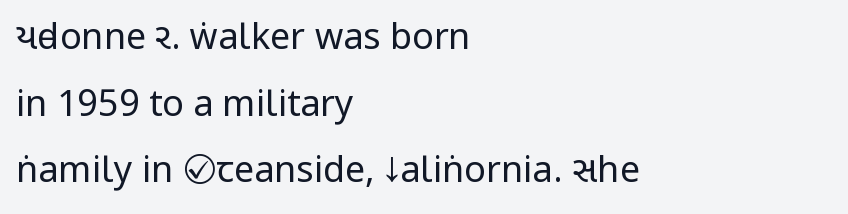
The rendering uses natural spacing where letterforms have individual widths. No word sits above an underline. Classification — sans serif. It's the straight-up-and-down kind of type. Nothing heavy about these letters — not bold at all.
